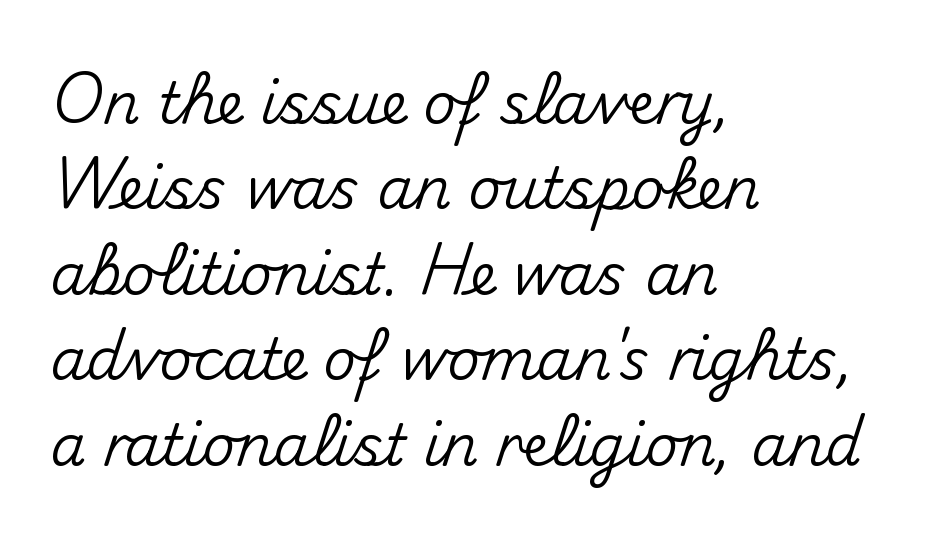
The image shows 57 px sans-serif type; set left-aligned, normal line spacing (1.5x), normal letter spacing, not underlined; medium stroke contrast and a small x-height.
